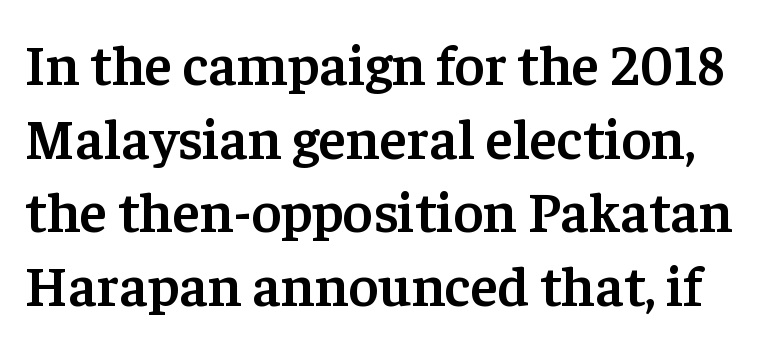
The image shows 57 px semibold serif type, upright; set normal line spacing (1.29x), normal letter spacing, not underlined; low stroke contrast and a medium x-height.
